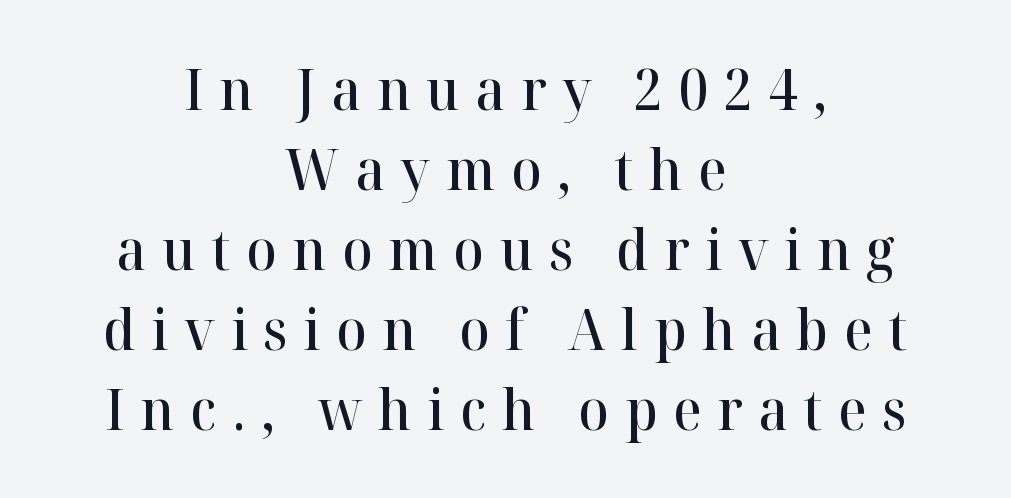
The image shows 56 px semibold serif type, upright; set centered, normal line spacing (1.43x), unusually wide letter spacing (+0.28 em), not underlined; high stroke contrast and a medium x-height.
